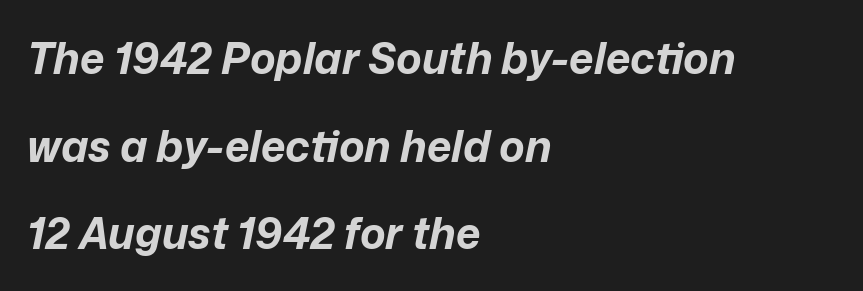
The image shows 43 px bold type, italic (leaning right); set left-aligned, loose line spacing (2.04x), normal letter spacing, not underlined; low stroke contrast and a medium x-height.
